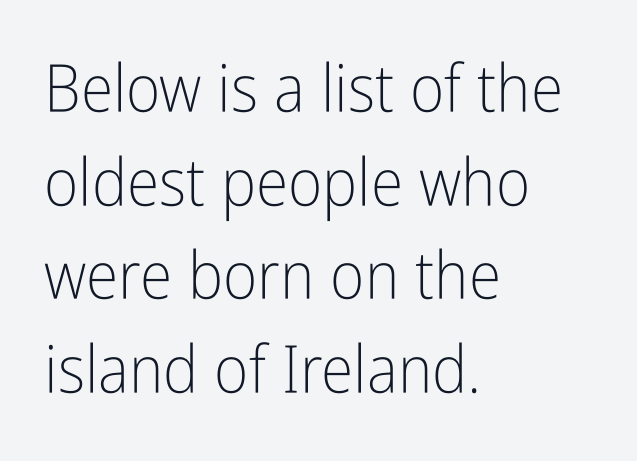
Q: Is the text bold? A: No.
Q: Is the text italic (slanted)? A: No, it is upright.
Q: Is the typeface a serif or a sans-serif typeface? A: Sans-serif.
Q: Is the text underlined? A: No.
Q: How is the paragraph aligned? A: Left-aligned.
Q: Is the spacing between letters normal or unusually wide? A: Normal.
Q: Is the spacing between lines tight, normal or loose? A: Normal.
Q: Width (condensed, normal, or wide)? A: Condensed.
Q: Stroke contrast? A: Low.
Q: x-height? A: Medium.
Q: Monospaced? A: No.
